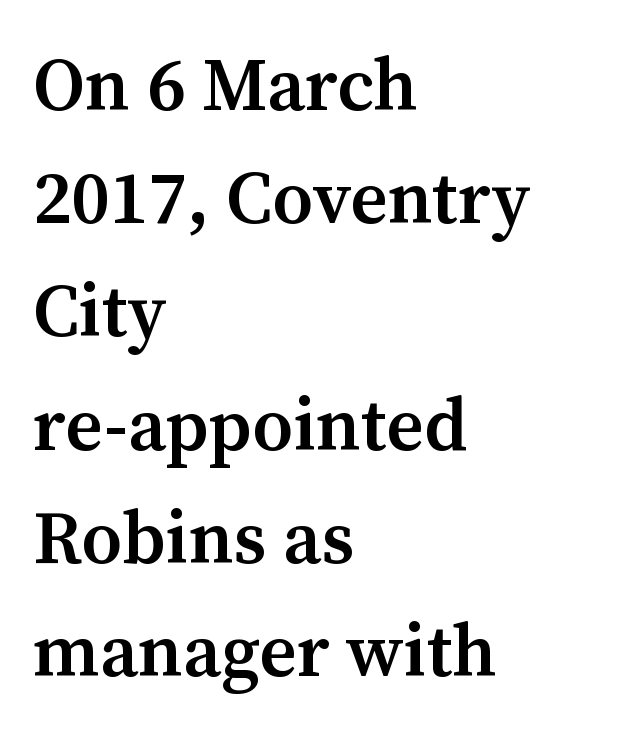
{"serif": "yes", "italic": "no", "bold": "semi", "weight": "semibold", "width": "normal", "stroke_contrast": "medium", "x_height": "medium", "monospaced": "no", "underline": "no", "align": "left", "line_spacing": "normal", "line_spacing_ratio": 1.53, "letter_spacing": "normal", "letter_spacing_em": 0.0, "glyph_px": 74}
